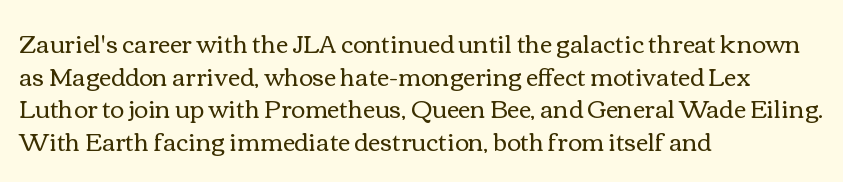
The image shows 24 px text type, upright; set left-aligned, normal line spacing (1.36x), normal letter spacing, not underlined.
